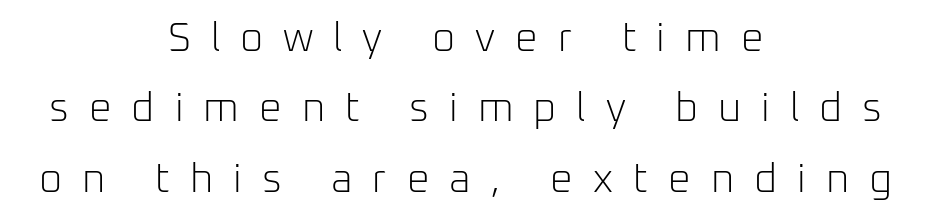
The image shows 40 px light sans-serif type, upright; set centered, line spacing 1.76x, unusually wide letter spacing (+0.5 em), not underlined; low stroke contrast and a medium x-height.
